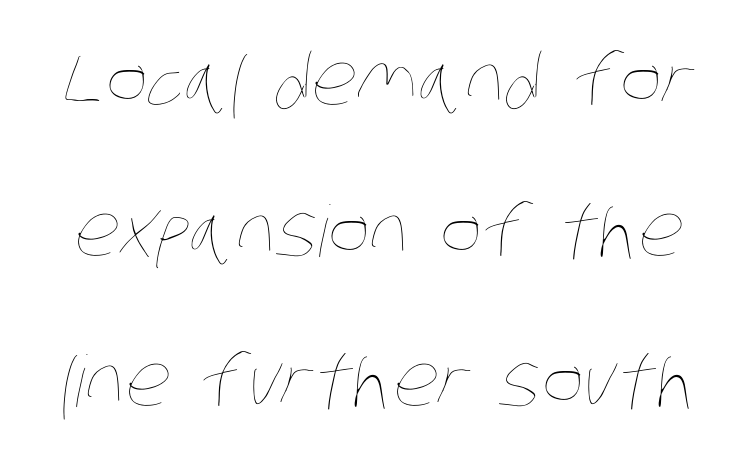
Q: Is the text bold? A: No.
Q: Is the text underlined? A: No.
Q: Is the spacing between letters normal or unusually wide? A: Normal.
Q: Is the spacing between lines tight, normal or loose? A: Loose.
Q: Width (condensed, normal, or wide)? A: Condensed.
Q: Stroke contrast? A: Low.
Q: x-height? A: Large.
Q: Monospaced? A: No.
